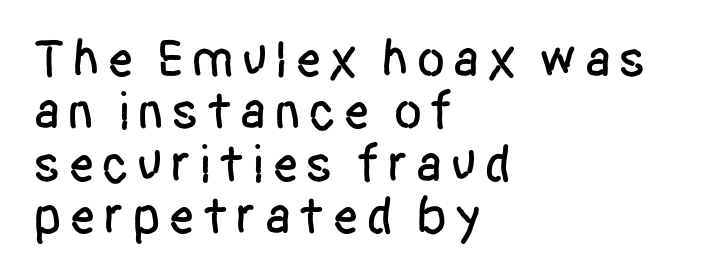
Proportional: the letters do not fall into vertical columns. Is the block centered? No — it sits flush against the left margin. Check the space under the baseline: it is left empty. A typesetter would mark this as roman, not italic.
